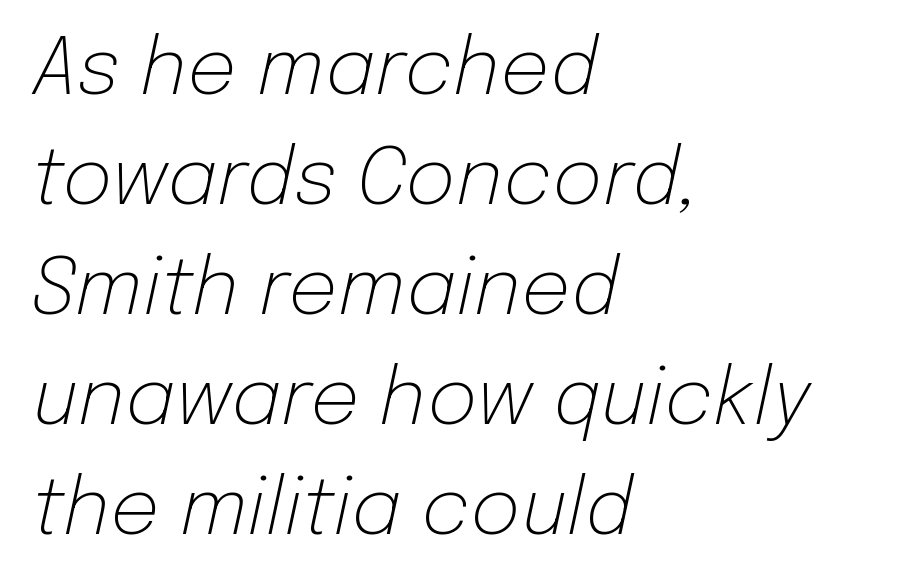
Q: Is the text bold? A: No.
Q: Is the text italic (slanted)? A: Yes, it leans right by about 12 degrees.
Q: Is the text underlined? A: No.
Q: How is the paragraph aligned? A: Left-aligned.
Q: Is the spacing between letters normal or unusually wide? A: Normal.
Q: Is the spacing between lines tight, normal or loose? A: Normal.
Q: Width (condensed, normal, or wide)? A: Normal.
Q: Stroke contrast? A: Low.
Q: x-height? A: Medium.
Q: Monospaced? A: No.
